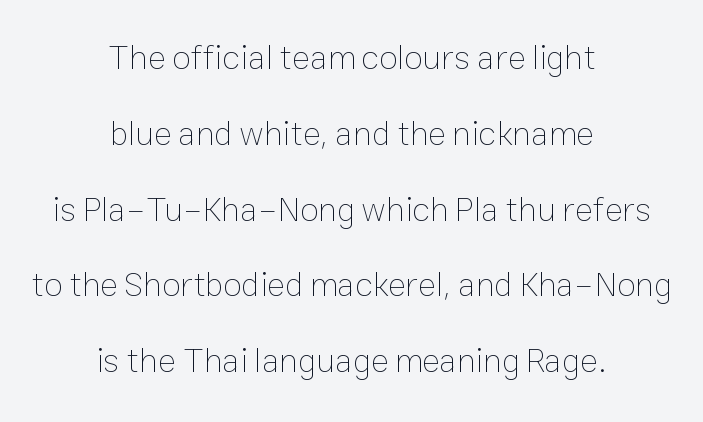
Reading down the block, each line starts at a different indent, mirrored at its end. Nothing heavy about these letters — not bold at all. The letters sit at their default tracking, neither squeezed nor spread. The letters advance in unequal steps, a hallmark of proportional type. Lines of text with bare space underneath. Designer's note — italics off, roman on.
